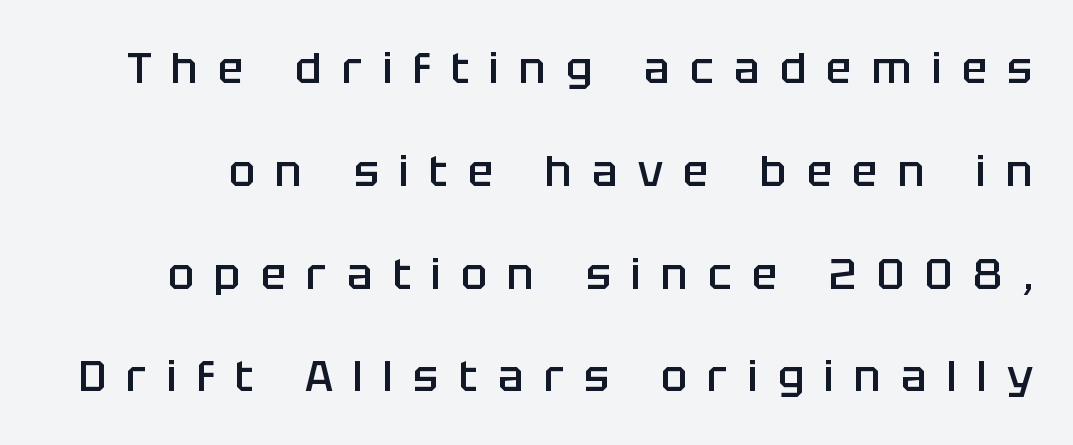
The image shows 43 px semibold sans-serif type, upright; set loose line spacing (2.39x), unusually wide letter spacing (+0.47 em), not underlined; low stroke contrast and a large x-height.
